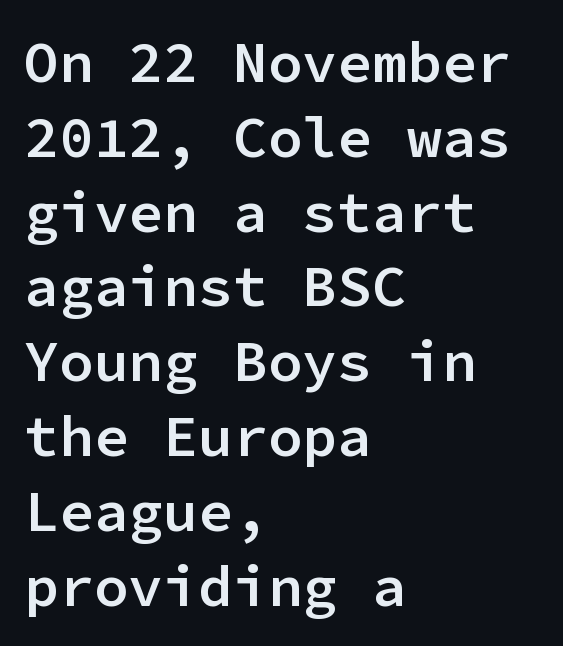
This sample is left-justified, so line endings fall wherever the words run out. The letters carry no serifs — their stems end cleanly without finishing strokes. A semibold gives these letters moderate extra thickness, short of bold. Italic? Not at all — the glyphs are vertical. The passage shown is typed in a monospace face where columns stay perfectly aligned. A normal amount of white space separates one row of letters from the next.
